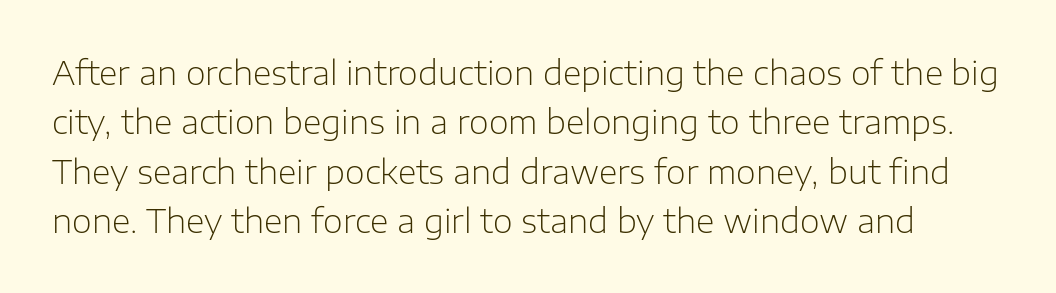
{"serif": "no", "italic": "no", "bold": "no", "weight": "light", "width": "normal", "stroke_contrast": "low", "x_height": "medium", "monospaced": "no", "underline": "no", "line_spacing": "normal", "line_spacing_ratio": 1.54, "letter_spacing": "normal", "letter_spacing_em": 0.0, "glyph_px": 32}
